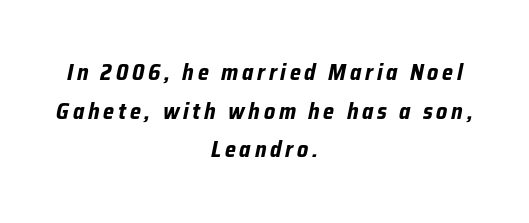
{"italic": "yes", "lean": "right", "slant_degrees": 12, "bold": "yes", "underline": "no", "align": "center", "line_spacing_ratio": 1.76, "glyph_px": 22}
